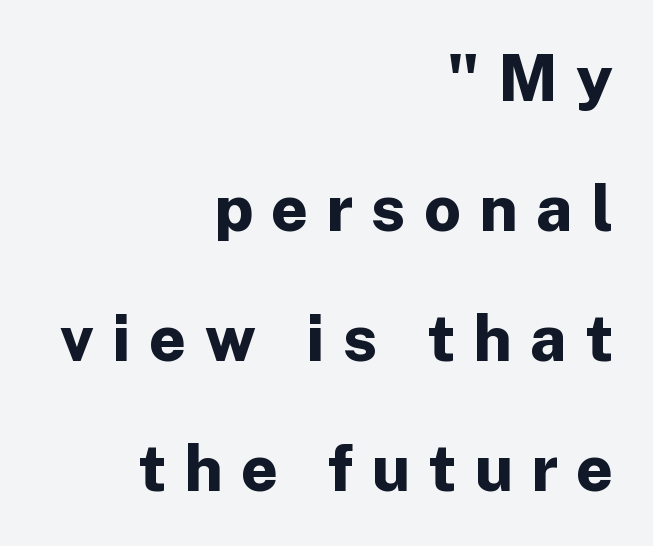
The image shows 64 px bold sans-serif type, upright; set right-aligned, loose line spacing (2.03x), unusually wide letter spacing (+0.29 em), not underlined; low stroke contrast and a medium x-height.
